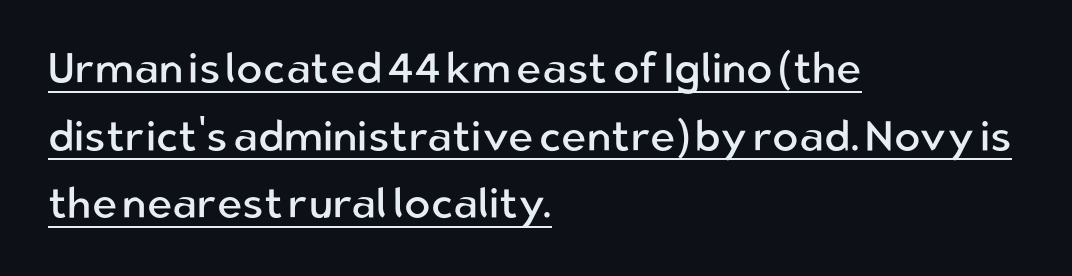
Quick note: not italic, upright. If you drew a ruler down the left edge, every line would touch it. The rendering keeps characters at their native spacing. Think of a printed novel: that variable character pitch is what you see here. Does the type have serifs? No, each stem ends abruptly. The leading is moderate, giving the passage an even texture.
